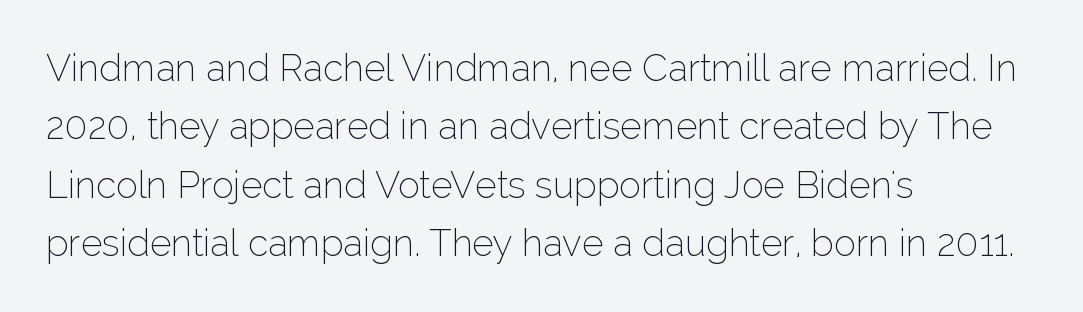
{"serif": "no", "italic": "no", "bold": "no", "weight": "thin", "width": "normal", "stroke_contrast": "low", "x_height": "medium", "monospaced": "no", "underline": "no", "align": "left", "line_spacing": "normal", "line_spacing_ratio": 1.58, "letter_spacing": "normal", "letter_spacing_em": 0.0, "glyph_px": 37}
